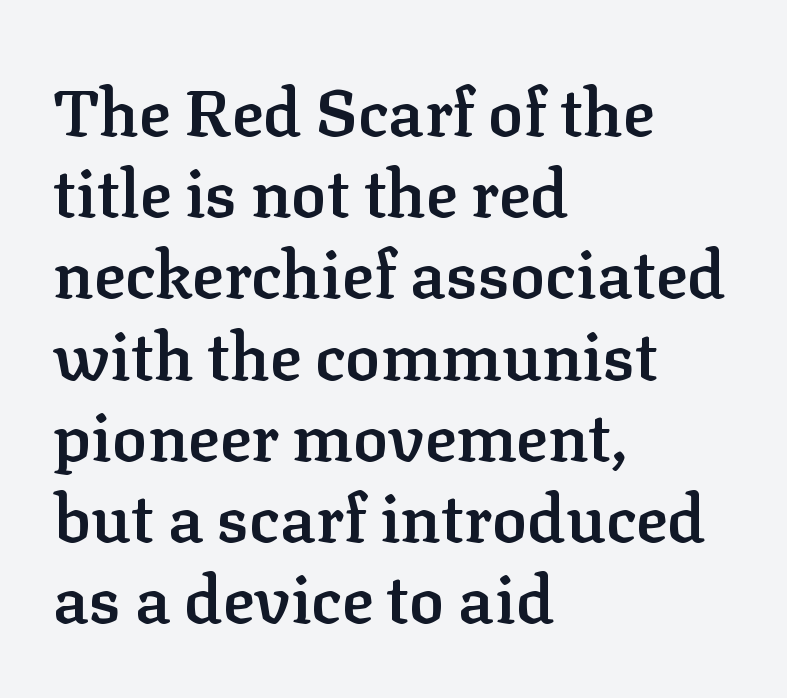
{"serif": "yes", "italic": "no", "bold": "semi", "weight": "semibold", "width": "normal", "stroke_contrast": "low", "x_height": "medium", "monospaced": "no", "underline": "no", "align": "left", "line_spacing_ratio": 1.23, "letter_spacing": "normal", "letter_spacing_em": 0.0, "glyph_px": 66}
